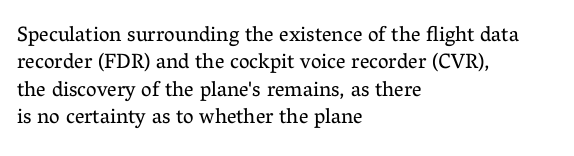
Q: Is the text bold? A: No.
Q: Is the text italic (slanted)? A: No, it is upright.
Q: Is the text underlined? A: No.
Q: How is the paragraph aligned? A: Left-aligned.
Q: Is the spacing between letters normal or unusually wide? A: Normal.
Q: Is the spacing between lines tight, normal or loose? A: Normal.
